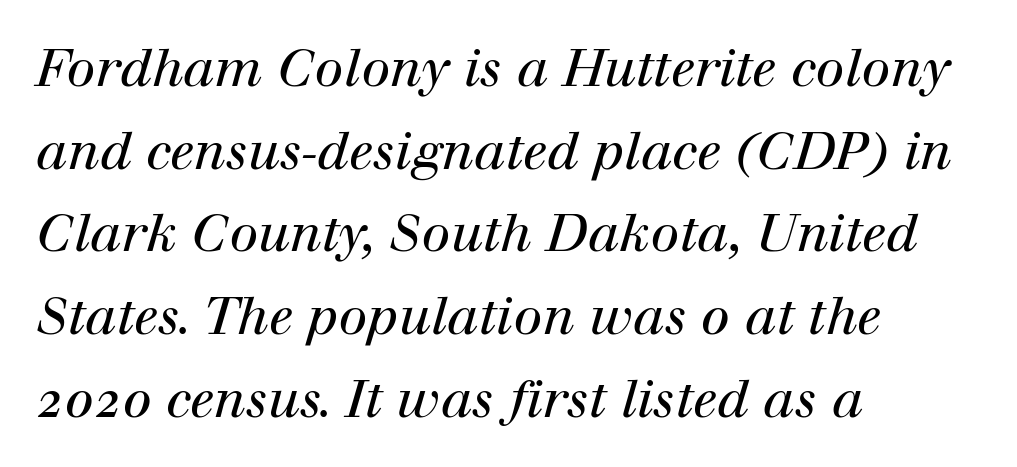
Line starts are locked; line ends wander. Descenders hang freely into open space. Nobody touched the tracking dial on this one. Posture: slanted. The face used here is seriffed, in the tradition of book romans.
